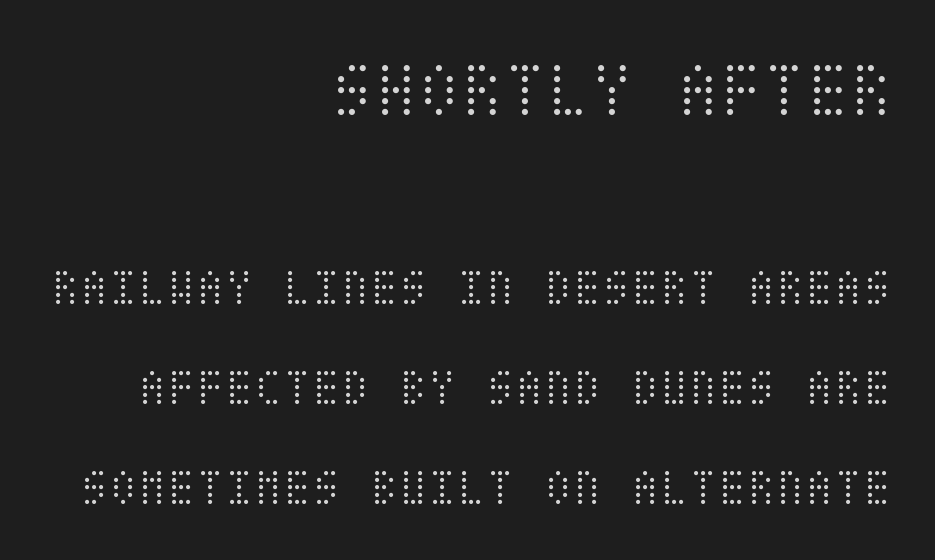
The image shows 79 px light, condensed type, upright; set right-aligned, line spacing 1.89x, normal letter spacing, not underlined; the first (top) block is 1.49x larger; medium stroke contrast and a large x-height.
